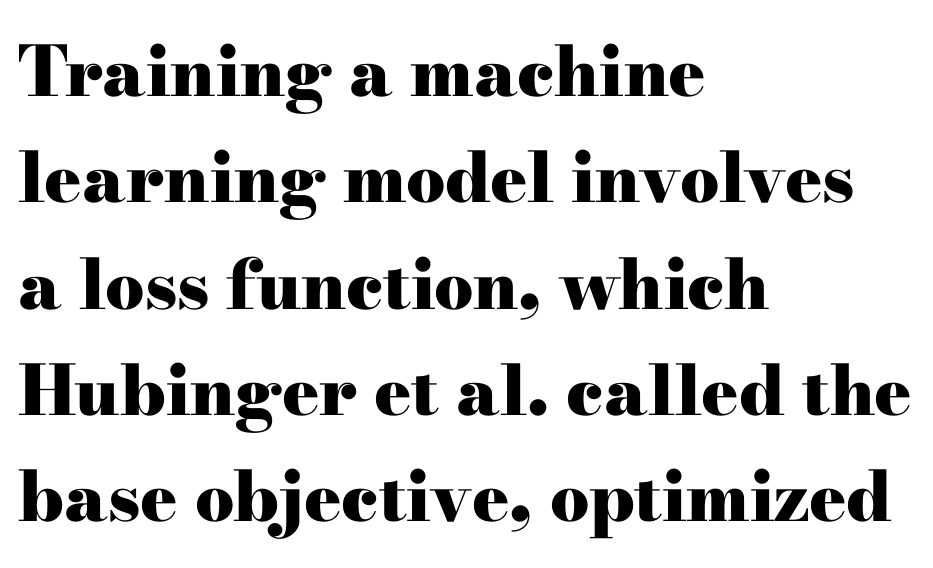
{"serif": "yes", "italic": "no", "bold": "yes", "weight": "heavy", "width": "wide", "stroke_contrast": "high", "x_height": "small", "monospaced": "no", "underline": "no", "align": "left", "line_spacing": "normal", "line_spacing_ratio": 1.54, "letter_spacing": "normal", "letter_spacing_em": 0.0, "glyph_px": 69}
